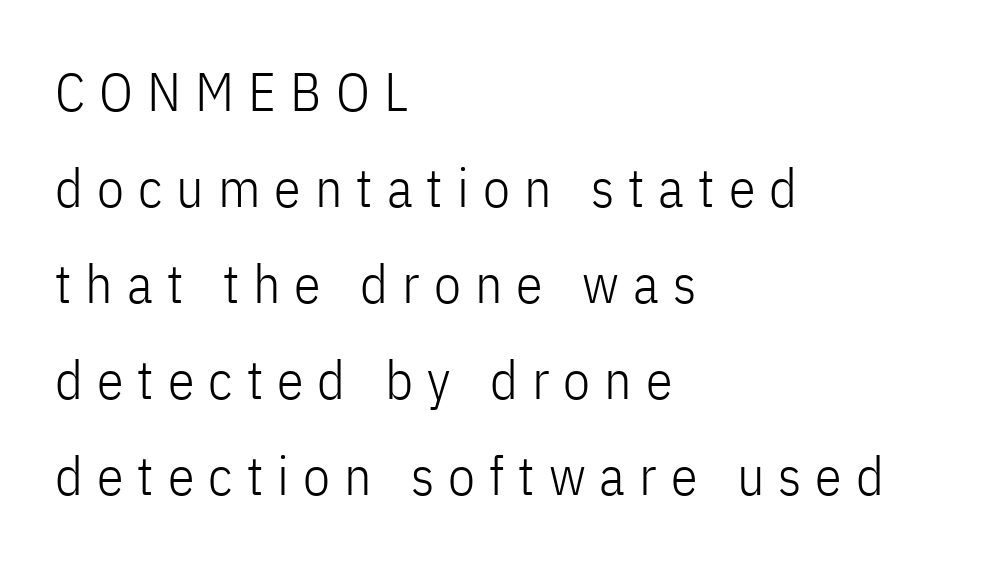
The image shows 54 px light, condensed sans-serif type, upright; set left-aligned, line spacing 1.78x, unusually wide letter spacing (+0.26 em), not underlined; low stroke contrast and a medium x-height.
